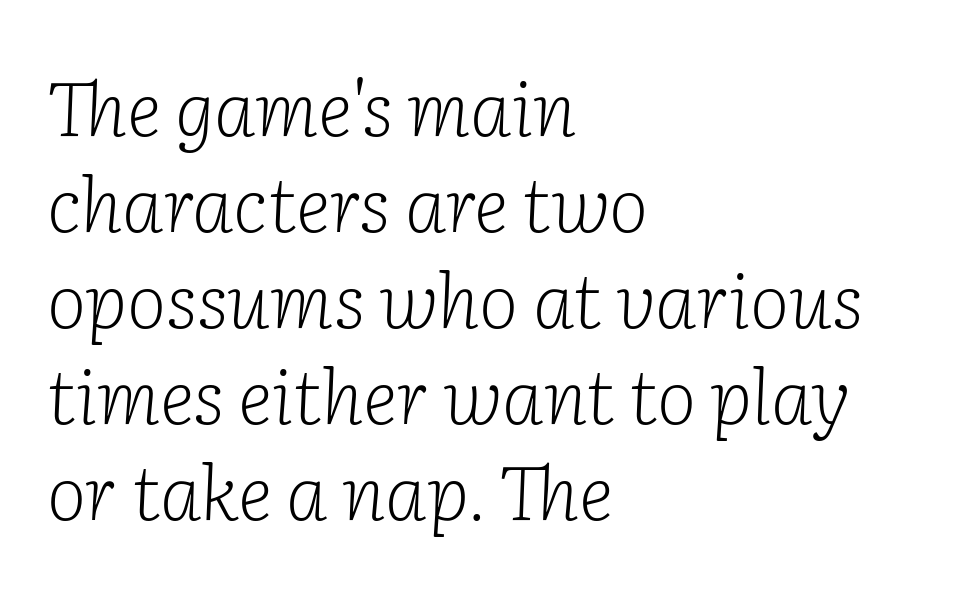
The text was rendered using a seriffed face with decorative stroke endings. Here the glyphs are tracked normally, forming tight word shapes. The text carries the slant typical of an italic or oblique font. The block of text has a typical density, with ordinary space between rows.
